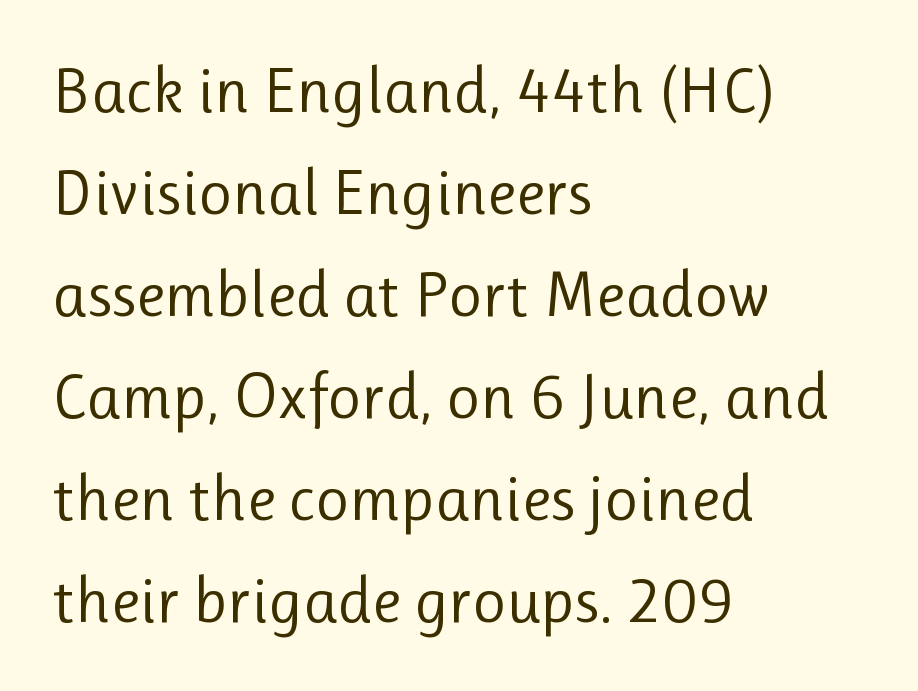
{"serif": "no", "italic": "no", "bold": "no", "weight": "regular", "width": "normal", "stroke_contrast": "low", "x_height": "medium", "monospaced": "no", "underline": "no", "align": "left", "line_spacing": "normal", "line_spacing_ratio": 1.57, "letter_spacing": "normal", "letter_spacing_em": 0.0, "glyph_px": 65}
